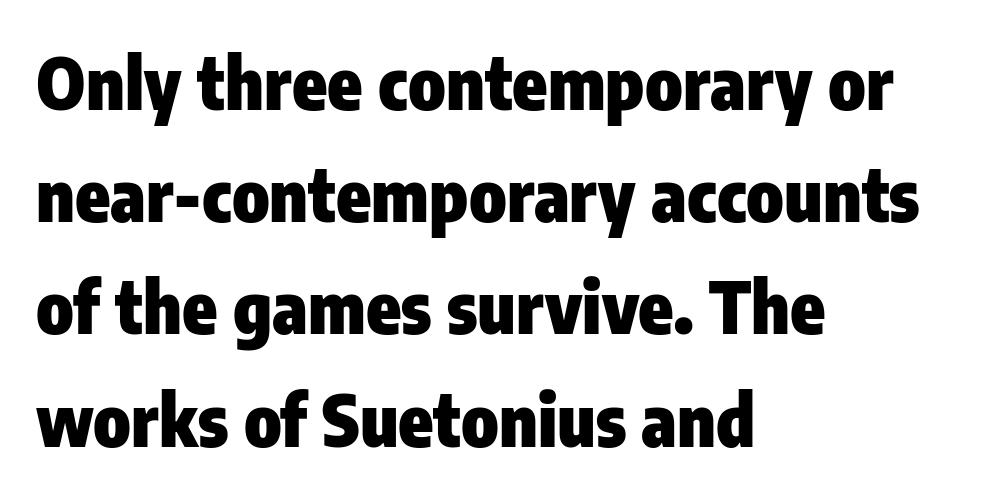
The image shows 71 px heavy, condensed sans-serif type, upright; set left-aligned, normal line spacing (1.58x), normal letter spacing, not underlined; low stroke contrast and a medium x-height.
